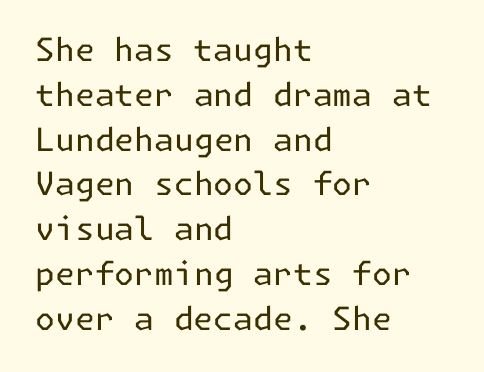
The image shows 32 px regular-weight sans-serif type, upright; set left-aligned, normal line spacing (1.4x), normal letter spacing, not underlined; low stroke contrast and a medium x-height.
